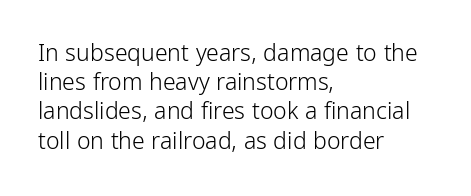
Nothing unusual about the tracking: characters are spaced as the font intends. Caption: multi-line text, flush left, ragged right. How would I describe the line gaps? Plain and ordinary. Unbolded letterforms with no extra heft.
